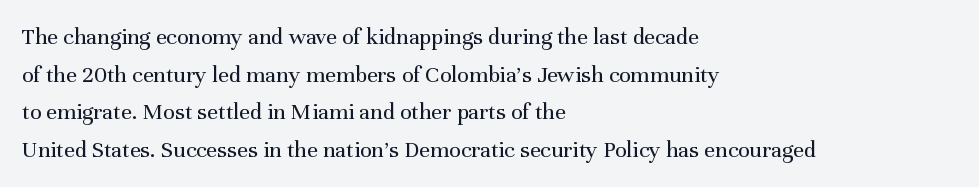
The setting favours the left margin, as ordinary paragraphs usually do. The face looks like a standard text weight, possibly lighter. Each row of text sits above clean, open space. Posture: straight, roman, zero tilt.
